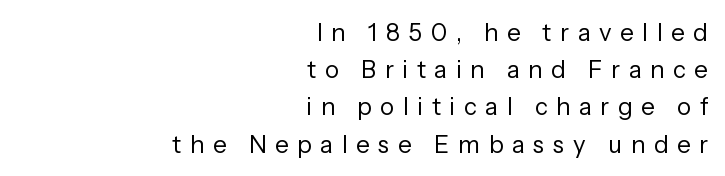
Ascenders rise straight up at ninety degrees. All the whitespace from short lines collects on the left. The line texture is sparse and dotted thanks to wide tracking. The block of text has a typical density, with ordinary space between rows.
